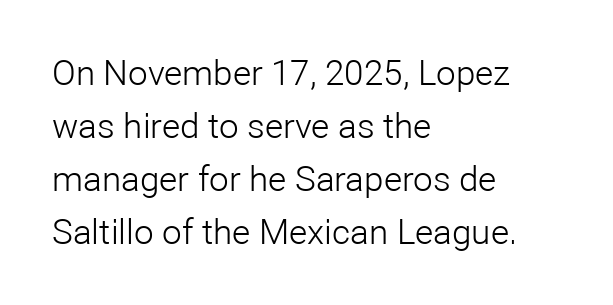
{"serif": "no", "italic": "no", "bold": "no", "weight": "light", "width": "normal", "stroke_contrast": "low", "x_height": "medium", "monospaced": "no", "underline": "no", "align": "left", "line_spacing": "normal", "line_spacing_ratio": 1.51, "letter_spacing": "normal", "letter_spacing_em": 0.0, "glyph_px": 35}
